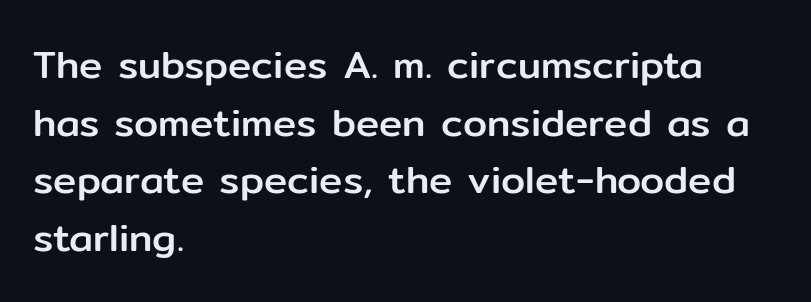
{"serif": "no", "italic": "no", "width": "normal", "stroke_contrast": "low", "x_height": "medium", "monospaced": "no", "underline": "no", "align": "left", "line_spacing": "normal", "line_spacing_ratio": 1.48, "letter_spacing": "normal", "letter_spacing_em": 0.0, "glyph_px": 39}
